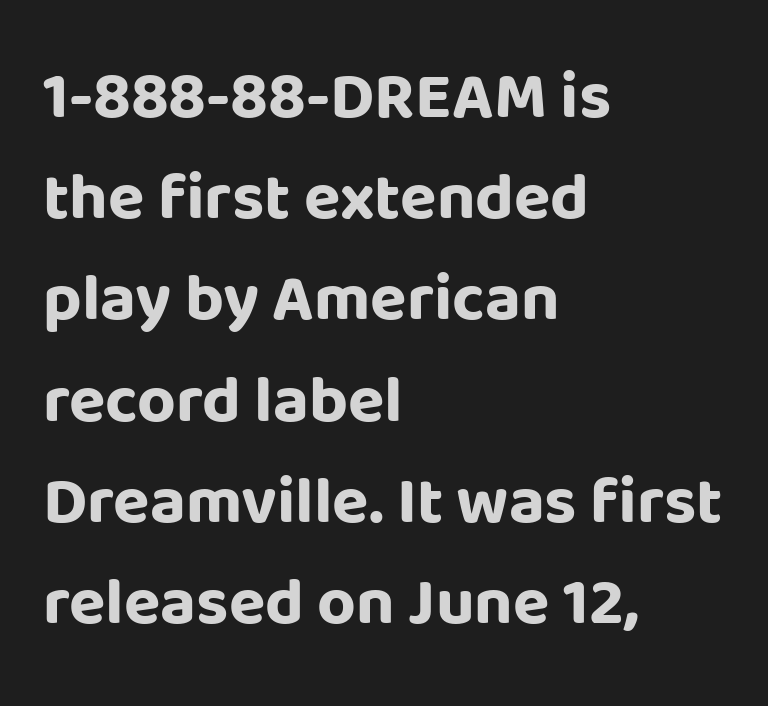
The letters sit at their default tracking, neither squeezed nor spread. Nothing sits at the stroke ends, so this counts as sans-serif. The font is running at its bold setting. The zone under the glyphs is completely vacant. The font's upright variant was chosen for this text. These lines stack with their left ends in a neat column.
